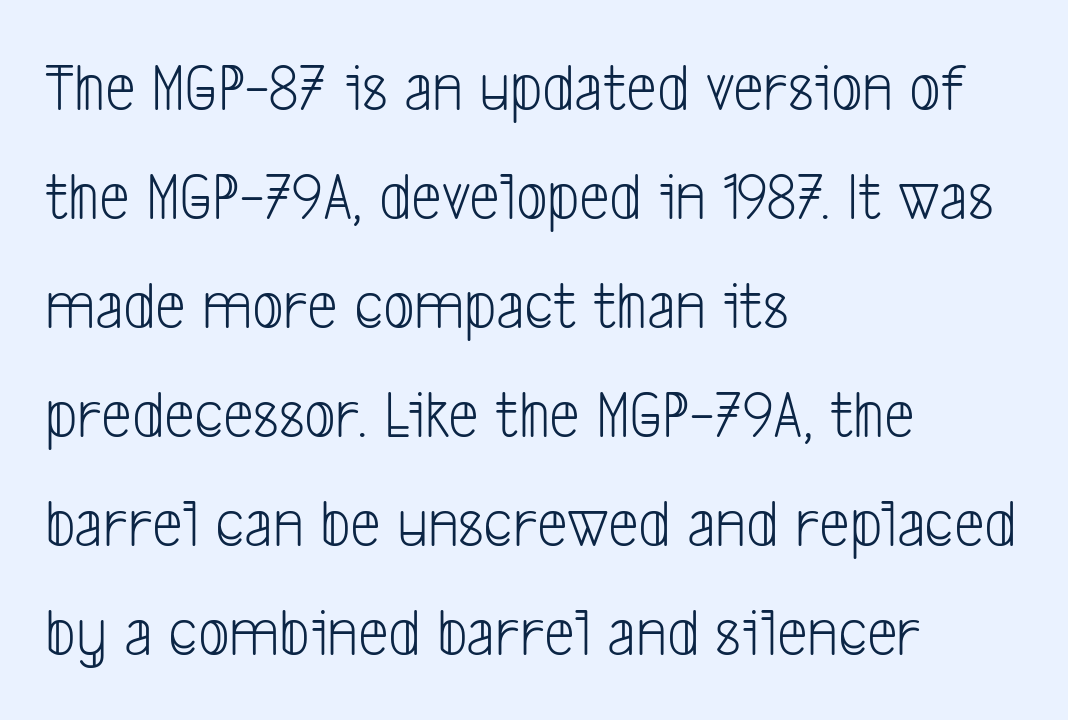
This sample has the flowing, uneven cadence of proportional lettering. The baseline area is clear. The designer left line spacing at the default. The rendering shows plain stroke endings on the letterforms — a sans-serif design.
